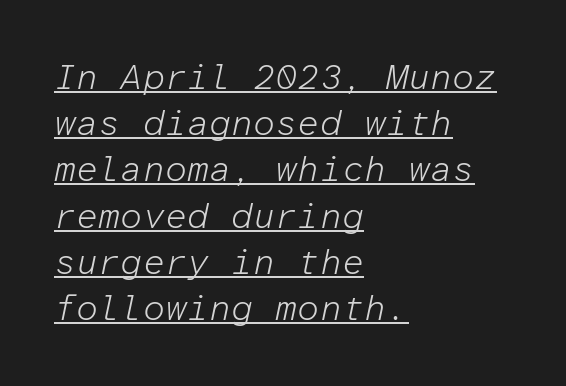
Q: Is the text bold? A: No.
Q: Is the text italic (slanted)? A: Yes, it leans right by about 12 degrees.
Q: Is the text underlined? A: Yes.
Q: How is the paragraph aligned? A: Left-aligned.
Q: Is the spacing between letters normal or unusually wide? A: Normal.
Q: Is the spacing between lines tight, normal or loose? A: Normal.
Q: Width (condensed, normal, or wide)? A: Normal.
Q: Stroke contrast? A: Low.
Q: x-height? A: Medium.
Q: Monospaced? A: Yes.
